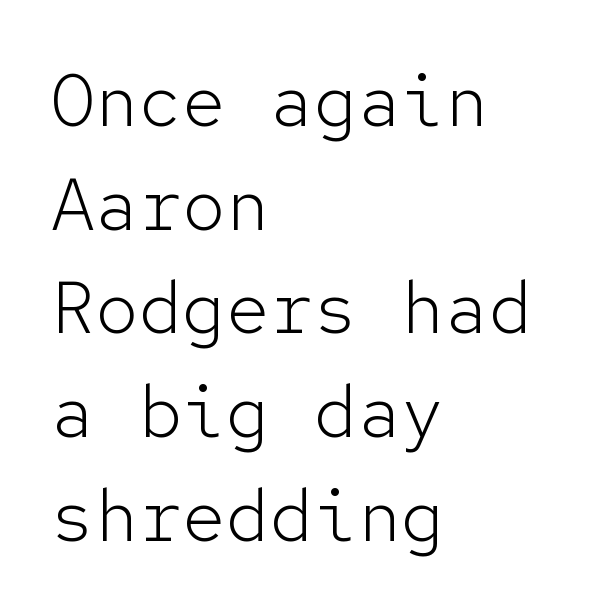
{"serif": "no", "italic": "no", "bold": "no", "weight": "light", "width": "normal", "stroke_contrast": "low", "x_height": "medium", "monospaced": "yes", "underline": "no", "align": "left", "line_spacing": "normal", "line_spacing_ratio": 1.42, "letter_spacing": "normal", "letter_spacing_em": 0.0, "glyph_px": 73}
